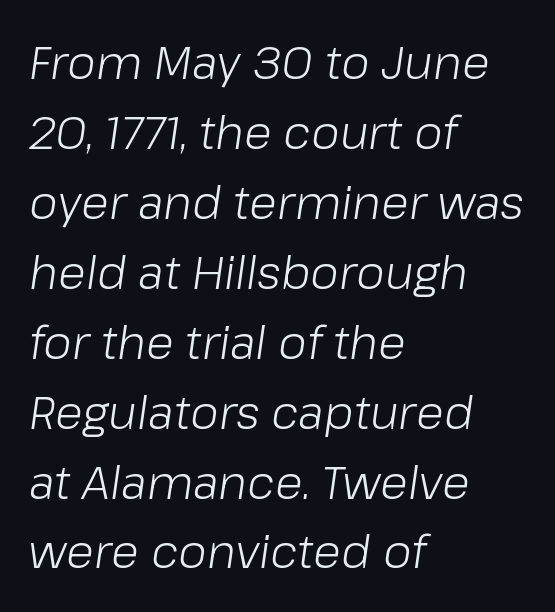
Q: Is the text bold? A: No.
Q: Is the text italic (slanted)? A: Yes, it leans right by about 8 degrees.
Q: Is the text underlined? A: No.
Q: How is the paragraph aligned? A: Left-aligned.
Q: Is the spacing between letters normal or unusually wide? A: Normal.
Q: Is the spacing between lines tight, normal or loose? A: Normal.
Q: Width (condensed, normal, or wide)? A: Normal.
Q: Stroke contrast? A: Low.
Q: x-height? A: Medium.
Q: Monospaced? A: No.
